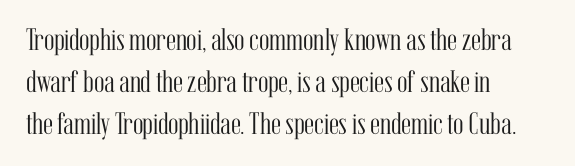
{"serif": "yes", "italic": "no", "bold": "no", "weight": "light", "width": "condensed", "stroke_contrast": "medium", "x_height": "medium", "monospaced": "no", "underline": "no", "align": "left", "line_spacing": "normal", "line_spacing_ratio": 1.35, "letter_spacing": "normal", "letter_spacing_em": 0.0, "glyph_px": 31}
